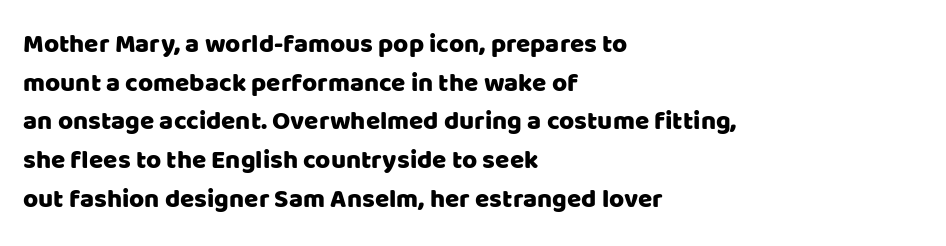
{"italic": "no", "underline": "no", "align": "left", "line_spacing": "normal", "line_spacing_ratio": 1.49, "letter_spacing": "normal", "letter_spacing_em": 0.0, "glyph_px": 26}
